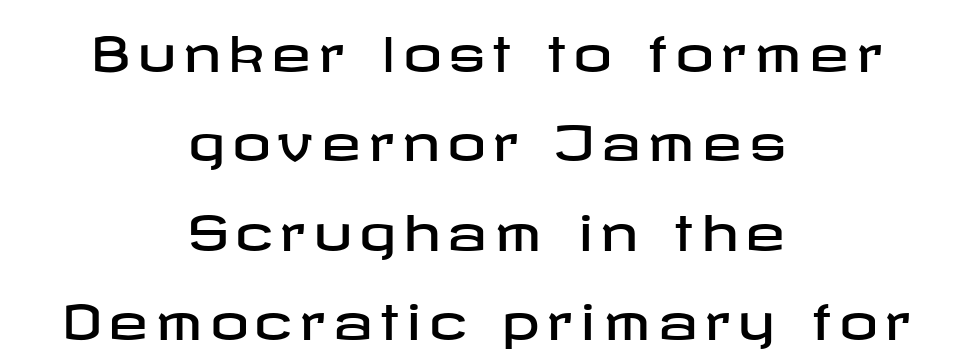
{"serif": "no", "italic": "no", "width": "wide", "stroke_contrast": "low", "x_height": "medium", "underline": "no", "align": "center", "line_spacing_ratio": 1.86, "glyph_px": 48}
